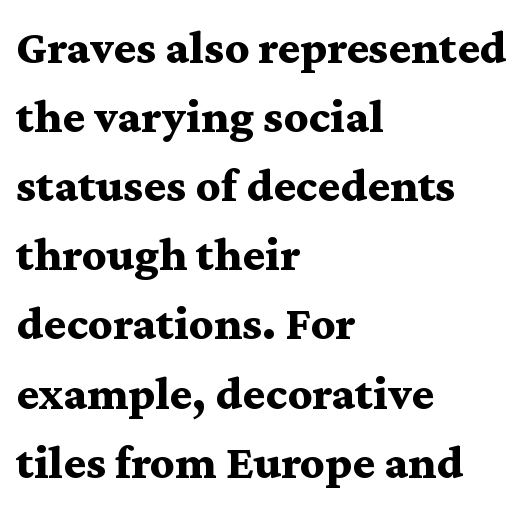
The image shows 48 px bold, wide serif type, upright; set left-aligned, normal line spacing (1.44x), normal letter spacing, not underlined; medium stroke contrast and a medium x-height.
